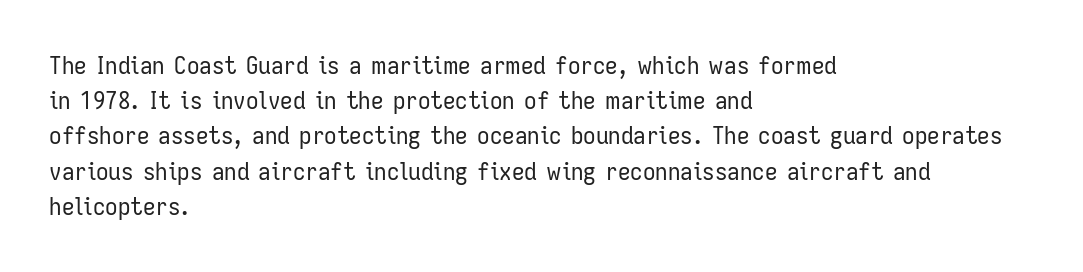
{"italic": "no", "bold": "no", "underline": "no", "align": "left", "line_spacing": "normal", "line_spacing_ratio": 1.41, "letter_spacing": "normal", "letter_spacing_em": 0.0, "glyph_px": 25}
